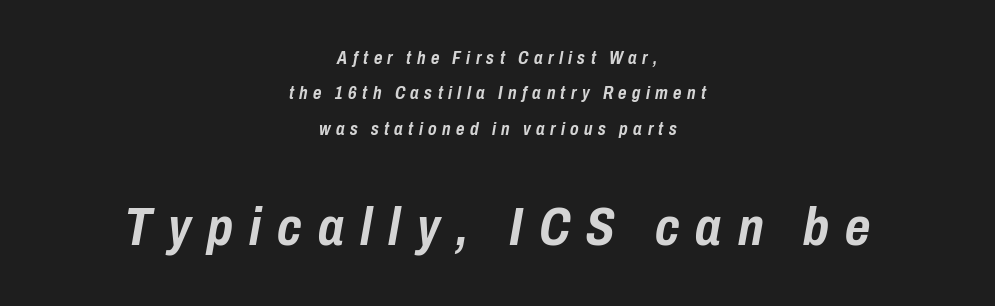
The image shows 54 px semibold, condensed type, italic (leaning right); set centered, loose line spacing (1.96x), unusually wide letter spacing (+0.3 em), not underlined; the second (bottom) block is 3.0x larger; low stroke contrast and a medium x-height.
